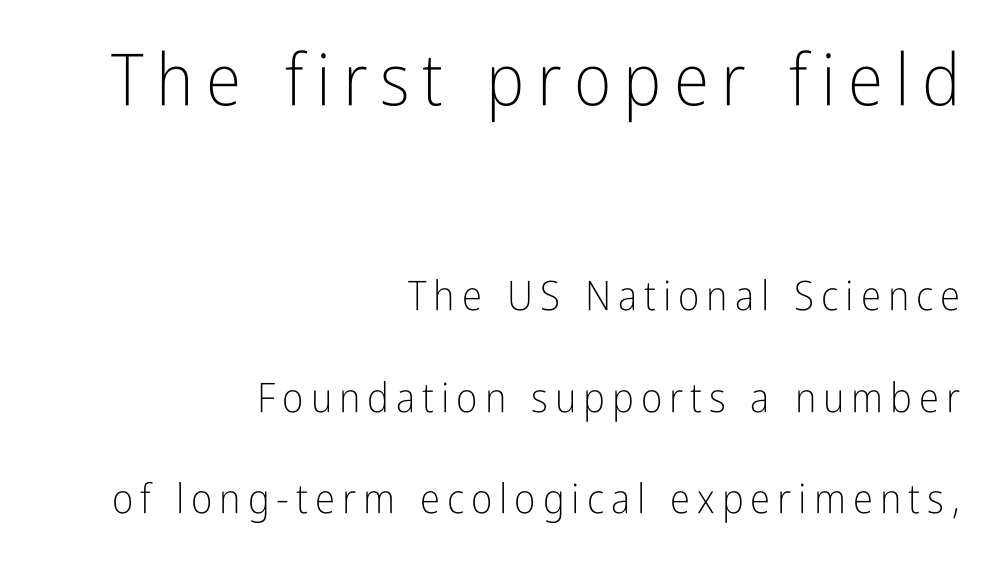
The image shows 72 px light, condensed sans-serif type, upright; set right-aligned, loose line spacing (2.47x), not underlined; the first (top) block is 1.76x larger; low stroke contrast and a medium x-height.
